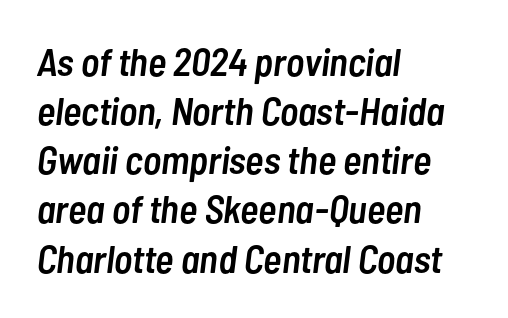
The glyphs are unaccompanied by any horizontal stroke below them. How would I describe the line gaps? Plain and ordinary. Here the designer chose a conventional face with non-uniform glyph widths. What stands out about the letter spacing? Nothing — it is the standard amount. Does the copy run flush right? No — it runs flush left. Semibold letterforms, between regular and bold.
